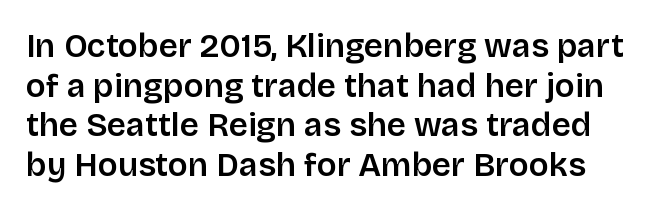
The image shows 33 px semibold sans-serif type, upright; set line spacing 1.2x, normal letter spacing, not underlined; low stroke contrast and a large x-height.
